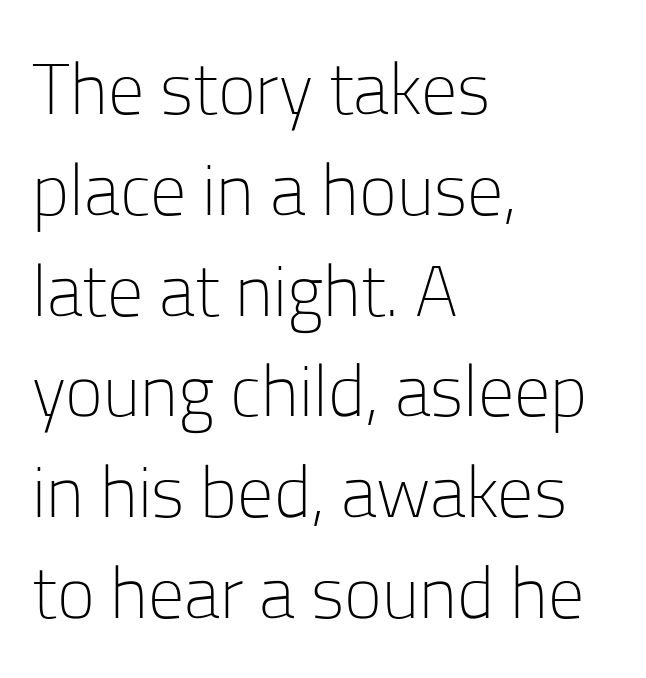
The image shows 72 px light sans-serif type, upright; set left-aligned, normal line spacing (1.4x), normal letter spacing, not underlined; low stroke contrast and a medium x-height.
